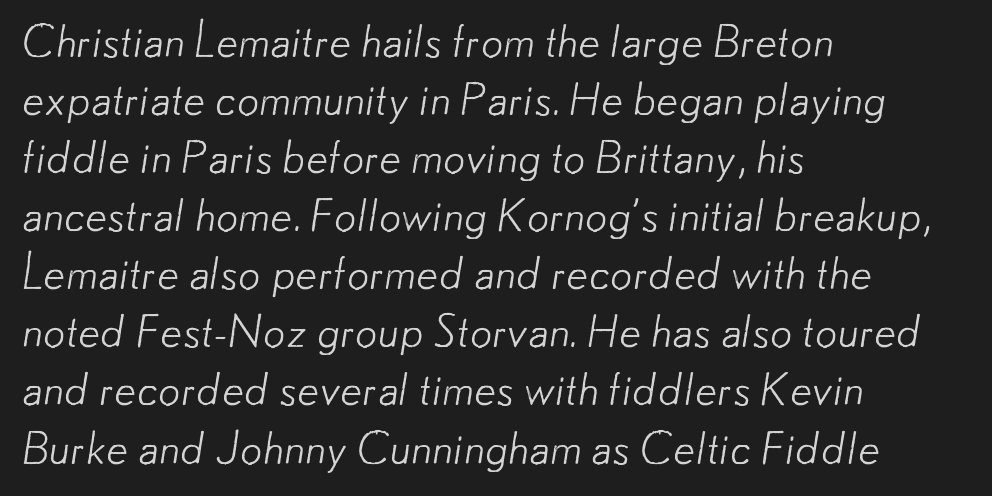
Notice how descenders clear the ascenders below comfortably — that's standard leading. The strokes carry an ordinary text weight at most. A clean baseline with only descenders dipping below it. Letterform terminals end flat and unadorned throughout the passage. The lines are quadded left. Is this a fixed-width face? No — the glyphs have proportional, varying widths.
